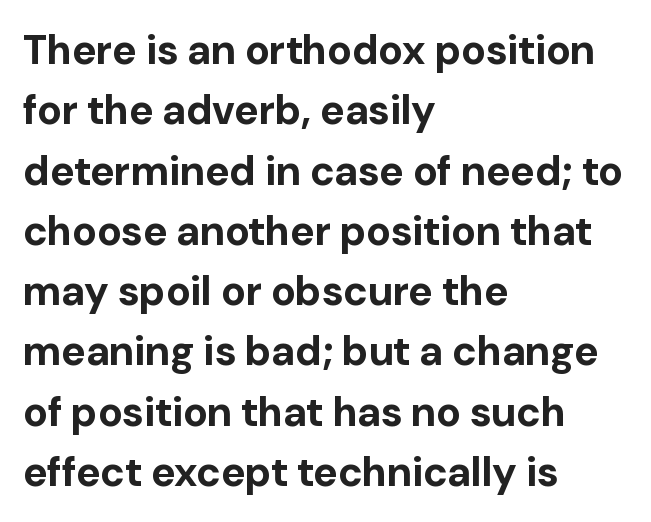
This sample uses plain, unmodified letter spacing. Heft: maximum for text — a bold. One-word summary of the alignment: left. You can tell from the bare stems that sans-serif type was used. This is the regular roman posture of the typeface.
